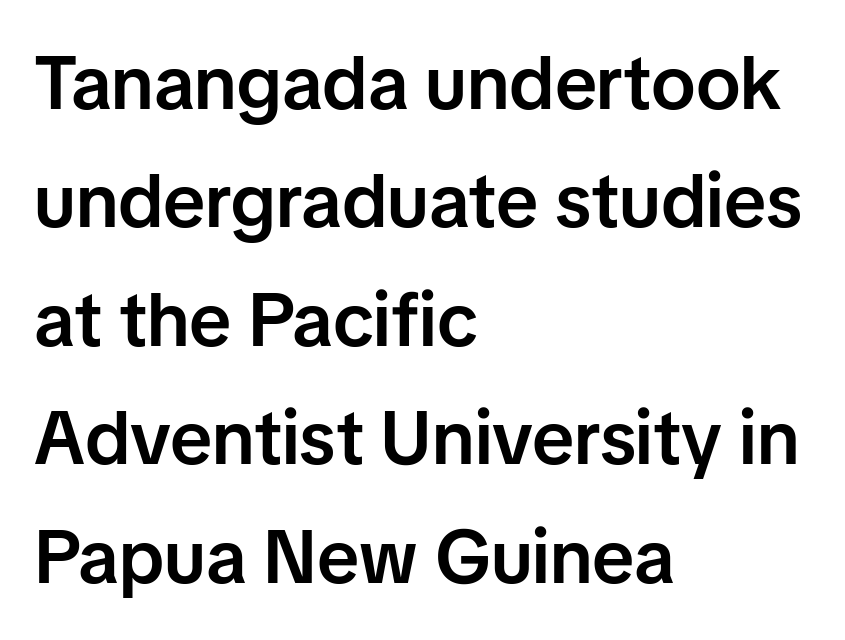
The image shows 75 px semibold sans-serif type, upright; set left-aligned, normal line spacing (1.58x), normal letter spacing, not underlined; low stroke contrast and a medium x-height.
